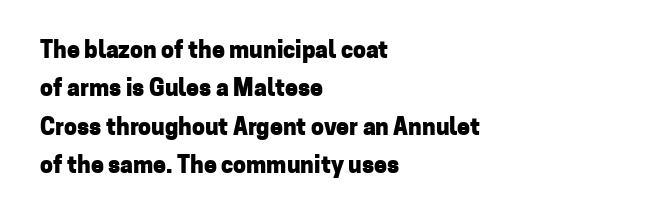
{"italic": "no", "bold": "yes", "underline": "no", "align": "left", "line_spacing": "normal", "line_spacing_ratio": 1.67, "letter_spacing": "normal", "letter_spacing_em": 0.0, "glyph_px": 23}
